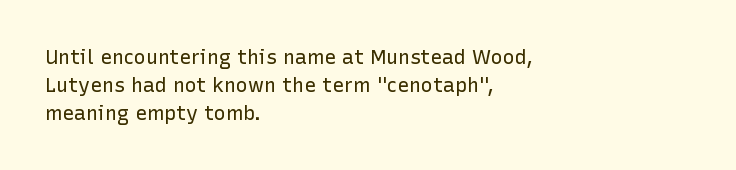
The image shows 20 px text type, upright; set left-aligned, normal line spacing (1.39x), normal letter spacing, not underlined.
